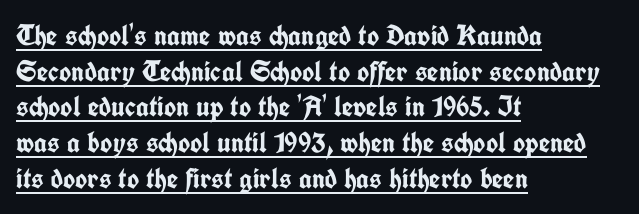
The image shows 29 px semibold, condensed sans-serif type, upright; set left-aligned, line spacing 1.23x, normal letter spacing, underlined; low stroke contrast and a medium x-height.
